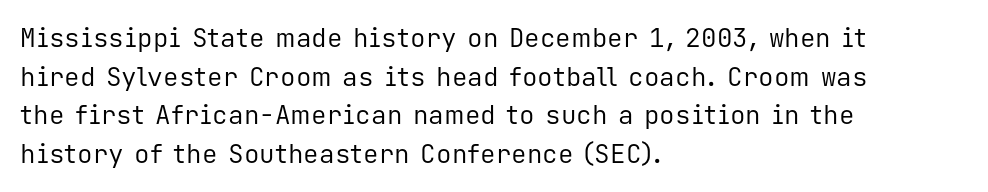
The image shows 26 px text type, upright; set left-aligned, normal line spacing (1.49x), normal letter spacing, not underlined.
